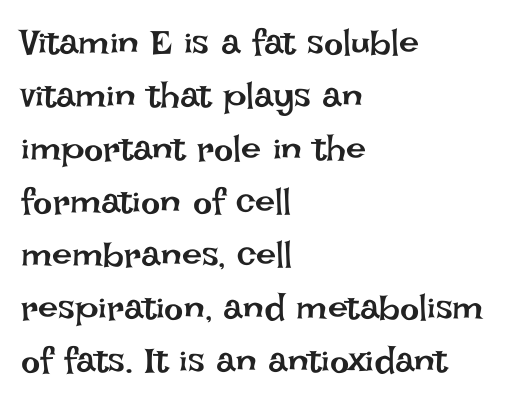
Standard letterfit; no display-style spreading of the glyphs. Spacing verdict: proportional, widths tailored to each character. Do the letters lean? They stand straight. Stem width sits at or under what a default text font uses.
